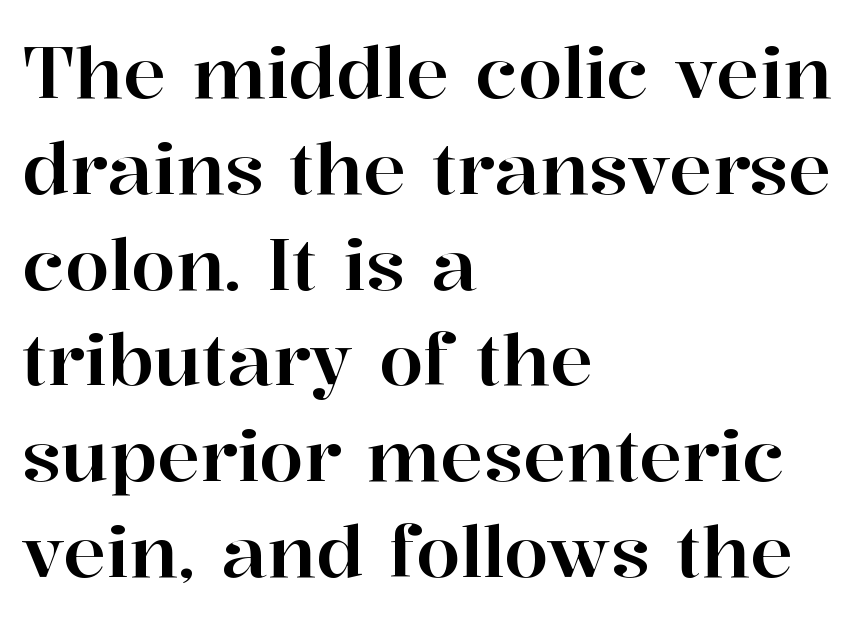
{"serif": "yes", "italic": "no", "width": "normal", "stroke_contrast": "high", "x_height": "medium", "monospaced": "no", "underline": "no", "align": "left", "line_spacing": "normal", "line_spacing_ratio": 1.33, "letter_spacing": "normal", "letter_spacing_em": 0.0, "glyph_px": 72}
